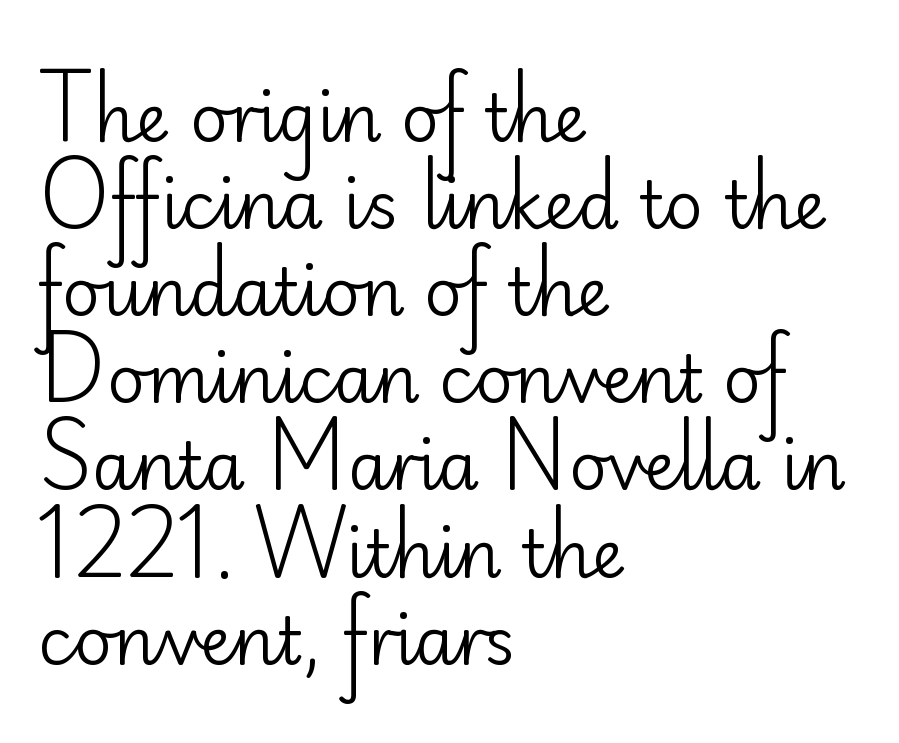
Q: Is the text bold? A: No.
Q: Is the text italic (slanted)? A: No, it is upright.
Q: Is the typeface a serif or a sans-serif typeface? A: Sans-serif.
Q: Is the text underlined? A: No.
Q: How is the paragraph aligned? A: Left-aligned.
Q: Is the spacing between letters normal or unusually wide? A: Normal.
Q: Is the spacing between lines tight, normal or loose? A: Normal.
Q: Width (condensed, normal, or wide)? A: Normal.
Q: Stroke contrast? A: Low.
Q: x-height? A: Small.
Q: Monospaced? A: No.
